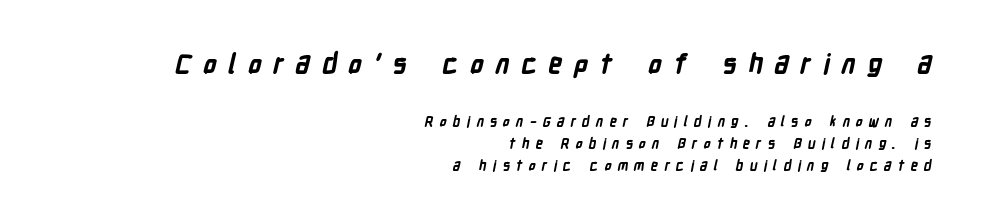
The baseline area is clear. Each new line begins a customary step beneath the previous one. This rendering widens character spacing well past its baseline value. What weight is shown? A full bold with thick strokes.
